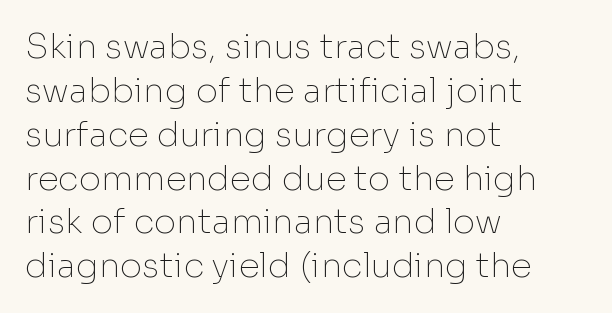
Q: Is the text bold? A: No.
Q: Is the text italic (slanted)? A: No, it is upright.
Q: Is the typeface a serif or a sans-serif typeface? A: Sans-serif.
Q: Is the text underlined? A: No.
Q: How is the paragraph aligned? A: Left-aligned.
Q: Is the spacing between letters normal or unusually wide? A: Normal.
Q: Is the spacing between lines tight, normal or loose? A: Normal.
Q: Width (condensed, normal, or wide)? A: Normal.
Q: Stroke contrast? A: Low.
Q: x-height? A: Medium.
Q: Monospaced? A: No.
